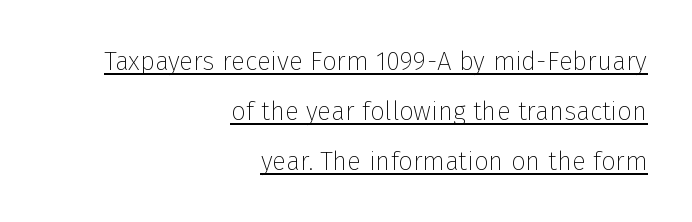
{"italic": "no", "bold": "no", "underline": "yes", "align": "right", "line_spacing": "loose", "line_spacing_ratio": 1.92, "letter_spacing": "normal", "letter_spacing_em": 0.0, "glyph_px": 26}
